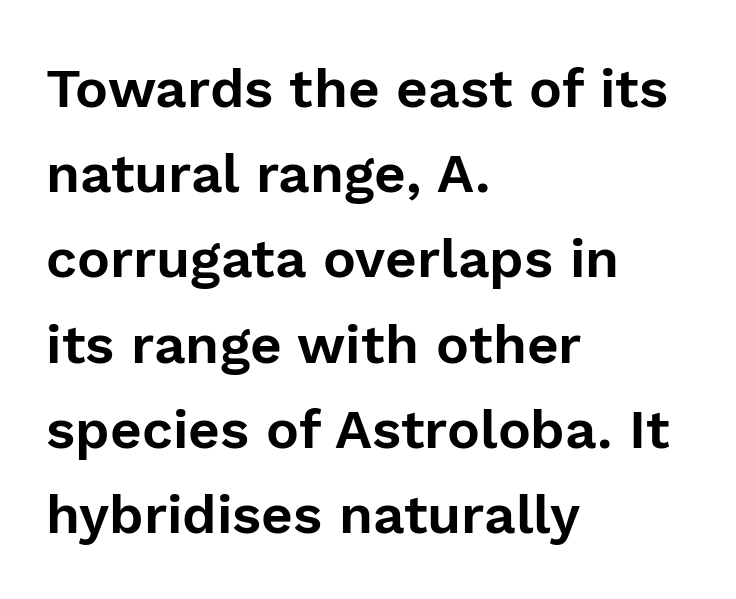
Q: Is the text italic (slanted)? A: No, it is upright.
Q: Is the typeface a serif or a sans-serif typeface? A: Sans-serif.
Q: Is the text underlined? A: No.
Q: How is the paragraph aligned? A: Left-aligned.
Q: Is the spacing between letters normal or unusually wide? A: Normal.
Q: Is the spacing between lines tight, normal or loose? A: Normal.
Q: Width (condensed, normal, or wide)? A: Normal.
Q: Stroke contrast? A: Low.
Q: x-height? A: Medium.
Q: Monospaced? A: No.
